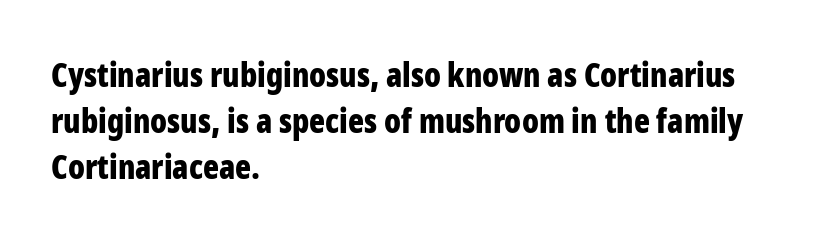
The image shows 33 px bold, condensed sans-serif type, upright; set left-aligned, normal line spacing (1.4x), normal letter spacing, not underlined; low stroke contrast and a medium x-height.
